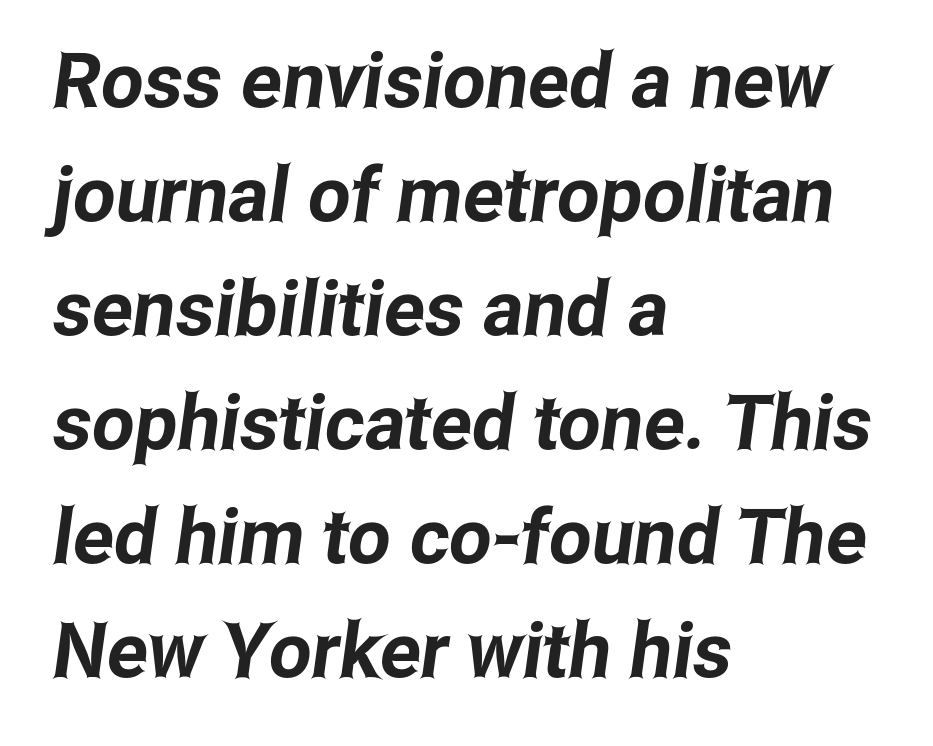
{"serif": "no", "width": "condensed", "stroke_contrast": "low", "x_height": "medium", "monospaced": "no", "underline": "no", "align": "left", "line_spacing": "normal", "line_spacing_ratio": 1.5, "letter_spacing": "normal", "letter_spacing_em": 0.0, "glyph_px": 76}
